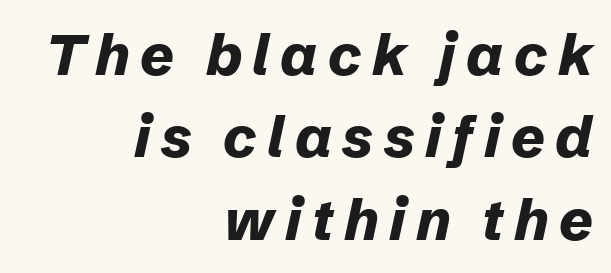
Vertically, the passage feels balanced, rows spaced as you'd expect. Students, this is bold: see how much ink each stroke carries. Do the characters align in a grid? No, the font is proportional. Every row of glyphs terminates at an identical x-position on the right.
